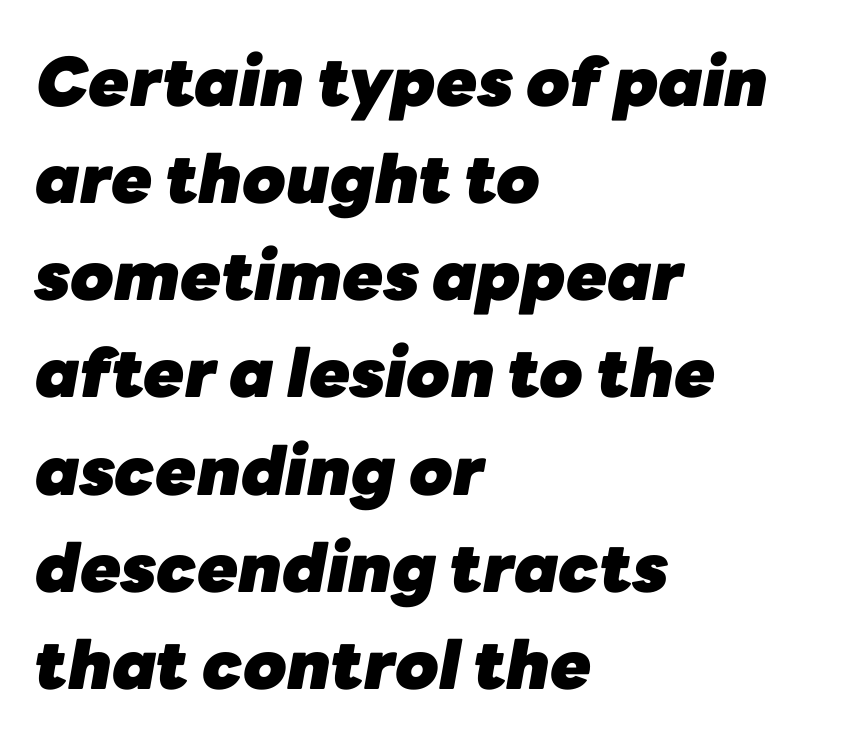
Q: Is the text bold? A: Yes.
Q: Is the text italic (slanted)? A: Yes, it leans right by about 10 degrees.
Q: Is the text underlined? A: No.
Q: How is the paragraph aligned? A: Left-aligned.
Q: Is the spacing between letters normal or unusually wide? A: Normal.
Q: Is the spacing between lines tight, normal or loose? A: Normal.
Q: Width (condensed, normal, or wide)? A: Normal.
Q: Stroke contrast? A: Low.
Q: x-height? A: Medium.
Q: Monospaced? A: No.
